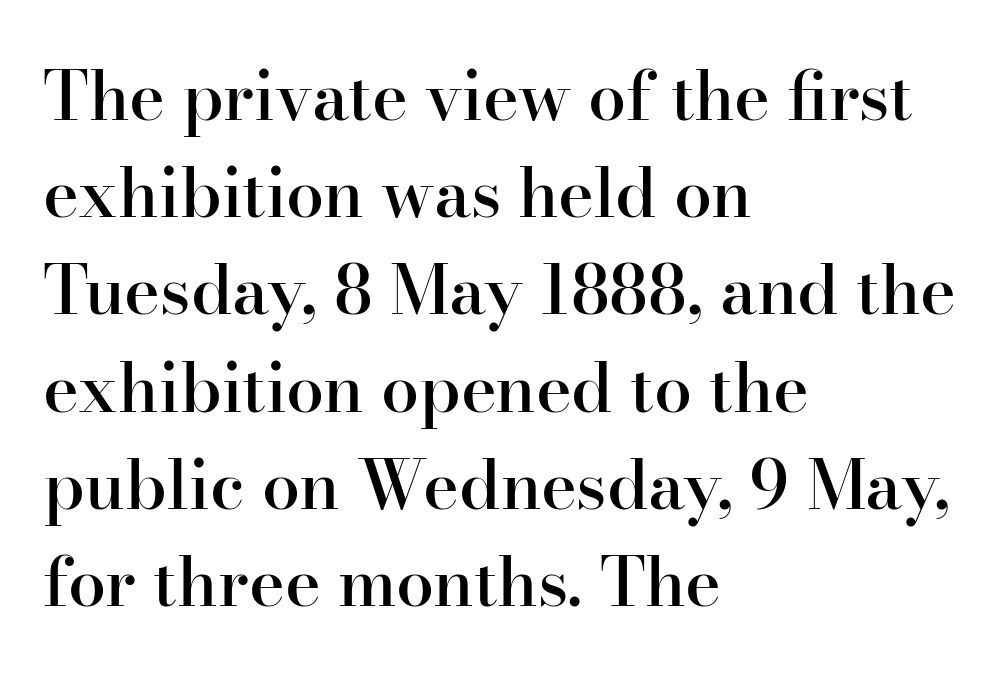
{"serif": "yes", "italic": "no", "bold": "semi", "weight": "semibold", "width": "normal", "stroke_contrast": "high", "x_height": "small", "monospaced": "no", "underline": "no", "align": "left", "line_spacing": "normal", "line_spacing_ratio": 1.43, "letter_spacing": "normal", "letter_spacing_em": 0.0, "glyph_px": 68}
